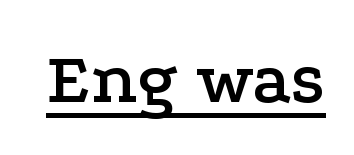
The image shows 73 px wide serif type, upright; set normal letter spacing, underlined; low stroke contrast and a medium x-height.
